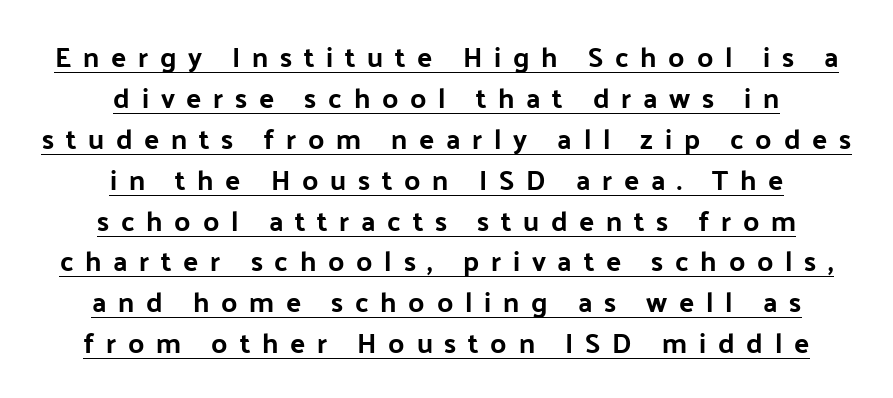
The image shows 28 px sans-serif type, upright; set centered, normal line spacing (1.46x), unusually wide letter spacing (+0.42 em), underlined; low stroke contrast and a medium x-height.
